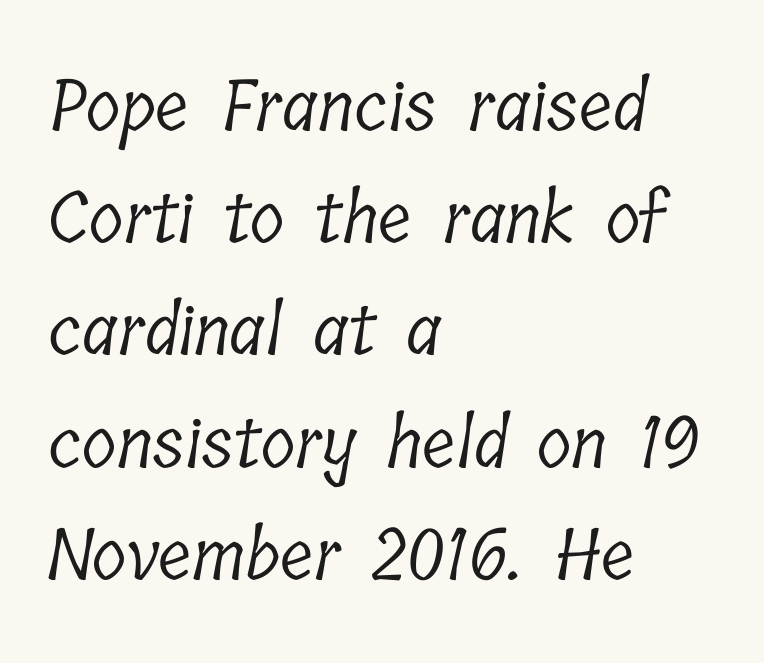
{"serif": "yes", "bold": "no", "weight": "light", "width": "condensed", "stroke_contrast": "low", "x_height": "medium", "monospaced": "no", "underline": "no", "align": "left", "line_spacing": "normal", "line_spacing_ratio": 1.58, "letter_spacing": "normal", "letter_spacing_em": 0.0, "glyph_px": 71}
